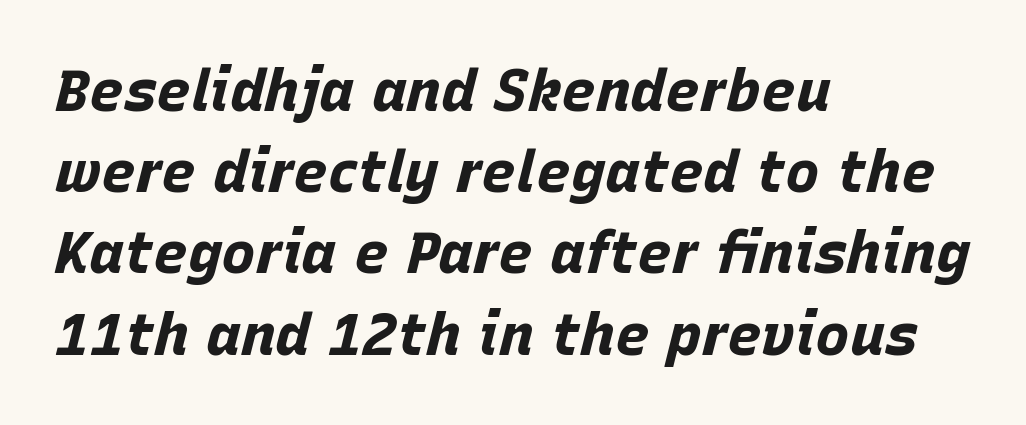
The image shows 58 px bold type, italic (leaning right); set left-aligned, normal line spacing (1.4x), normal letter spacing, not underlined; low stroke contrast and a large x-height.
